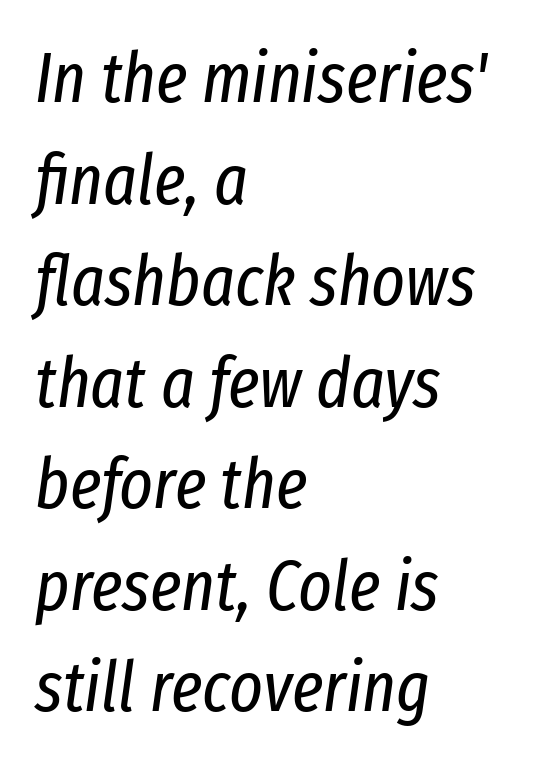
Q: Is the text bold? A: No.
Q: Is the text italic (slanted)? A: Yes, it leans right by about 8 degrees.
Q: Is the text underlined? A: No.
Q: How is the paragraph aligned? A: Left-aligned.
Q: Is the spacing between letters normal or unusually wide? A: Normal.
Q: Is the spacing between lines tight, normal or loose? A: Normal.
Q: Width (condensed, normal, or wide)? A: Condensed.
Q: Stroke contrast? A: Low.
Q: x-height? A: Medium.
Q: Monospaced? A: No.
